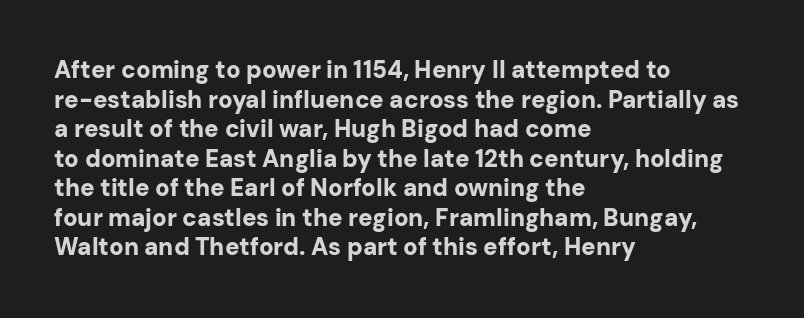
Nobody drew a line under any word here. The lettering stays uniformly vertical, giving the passage a roman look. Each word holds together tightly as a unit, with standard inter-letter gaps. A student would call this left alignment; a typographer would say flush left, rag right. Typographic density is high because the face is bold.
